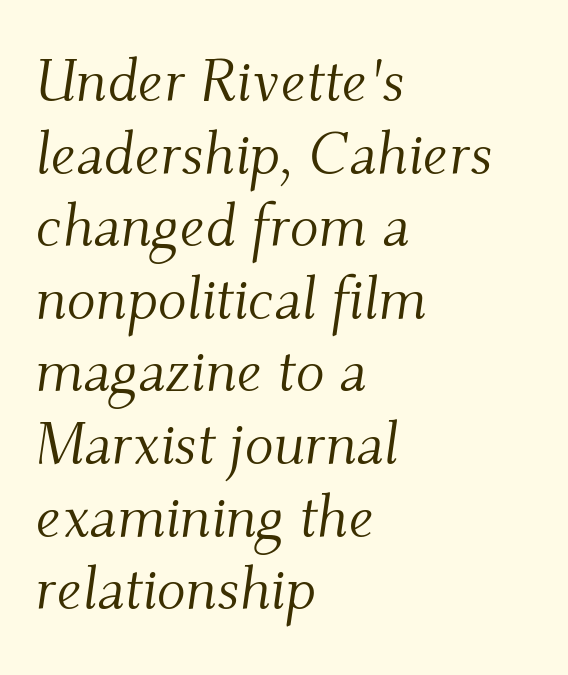
Q: Is the text bold? A: No.
Q: Is the text italic (slanted)? A: Yes, it leans right by about 9 degrees.
Q: Is the typeface a serif or a sans-serif typeface? A: Serif.
Q: Is the text underlined? A: No.
Q: How is the paragraph aligned? A: Left-aligned.
Q: Is the spacing between letters normal or unusually wide? A: Normal.
Q: Width (condensed, normal, or wide)? A: Normal.
Q: Stroke contrast? A: Medium.
Q: x-height? A: Small.
Q: Monospaced? A: No.
